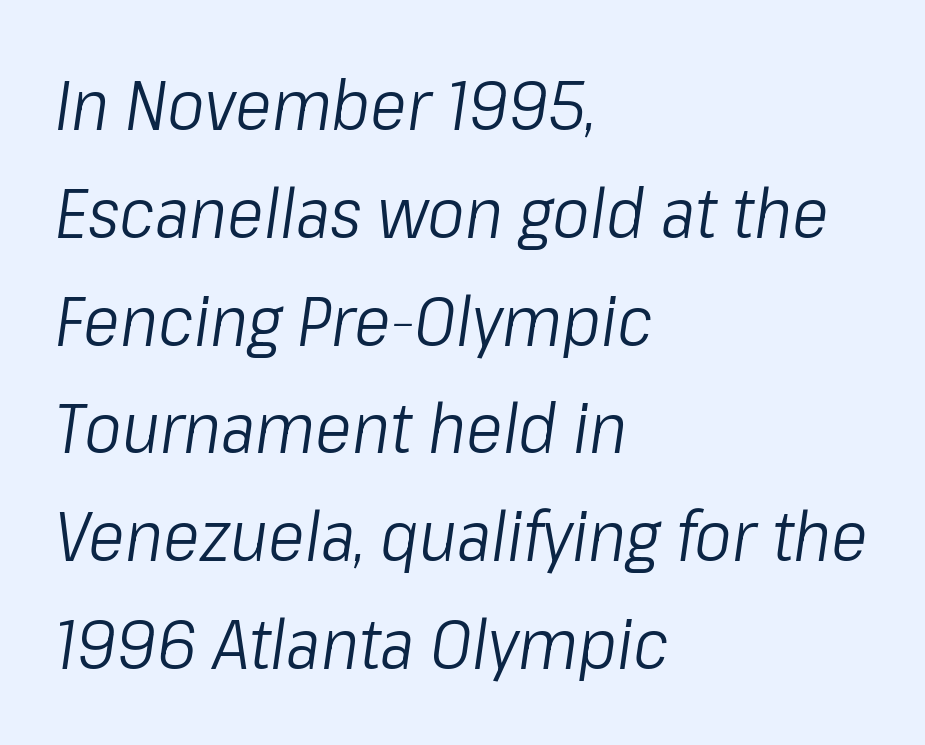
{"italic": "yes", "lean": "right", "slant_degrees": 8, "bold": "no", "weight": "light", "width": "condensed", "stroke_contrast": "low", "x_height": "medium", "monospaced": "no", "underline": "no", "align": "left", "line_spacing": "normal", "line_spacing_ratio": 1.54, "letter_spacing": "normal", "letter_spacing_em": 0.0, "glyph_px": 70}
